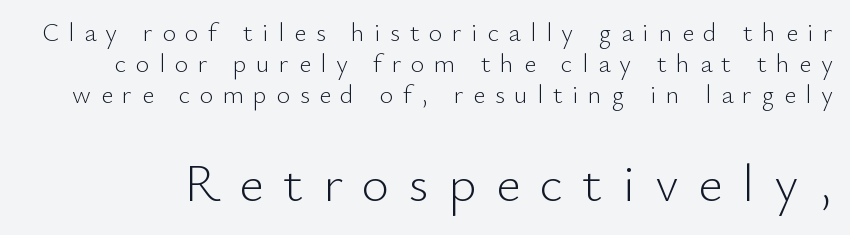
{"serif": "no", "italic": "no", "bold": "no", "weight": "light", "width": "normal", "stroke_contrast": "low", "x_height": "small", "monospaced": "no", "underline": "no", "line_spacing_ratio": 1.19, "letter_spacing": "wide", "letter_spacing_em": 0.37, "larger_block": "second", "size_ratio": 2.04, "glyph_px": 53}
